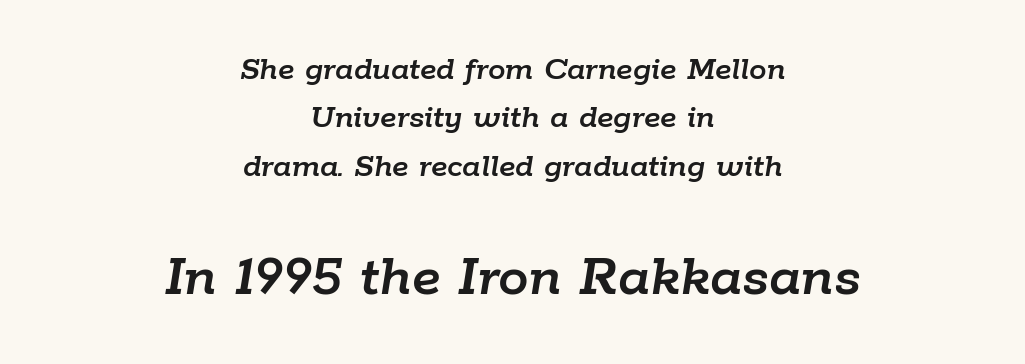
Q: Is the text italic (slanted)? A: Yes, it leans right by about 9 degrees.
Q: Is the text underlined? A: No.
Q: How is the paragraph aligned? A: Centered.
Q: Is the spacing between letters normal or unusually wide? A: Normal.
Q: Is the spacing between lines tight, normal or loose? A: Normal.
Q: Which block of text is set in a larger size, the first (top) or the second (bottom)? A: The second (bottom) one.
Q: Width (condensed, normal, or wide)? A: Normal.
Q: Stroke contrast? A: Low.
Q: x-height? A: Medium.
Q: Monospaced? A: No.
